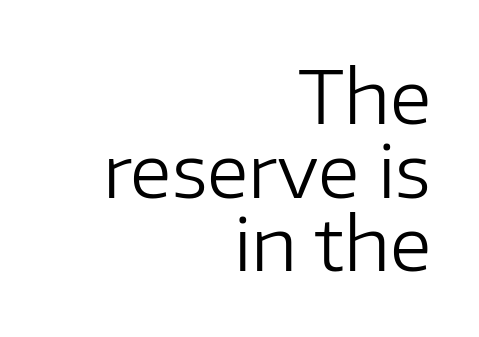
{"serif": "no", "italic": "no", "bold": "no", "weight": "regular", "width": "normal", "stroke_contrast": "low", "x_height": "medium", "monospaced": "no", "underline": "no", "align": "right", "line_spacing": "tight", "line_spacing_ratio": 1.01, "letter_spacing": "normal", "letter_spacing_em": 0.0, "glyph_px": 73}
